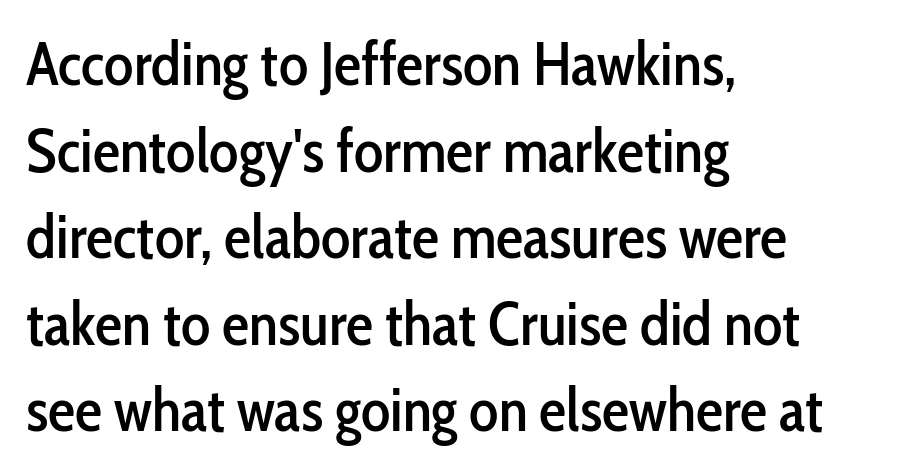
Q: Is the text italic (slanted)? A: No, it is upright.
Q: Is the typeface a serif or a sans-serif typeface? A: Sans-serif.
Q: Is the text underlined? A: No.
Q: How is the paragraph aligned? A: Left-aligned.
Q: Is the spacing between letters normal or unusually wide? A: Normal.
Q: Is the spacing between lines tight, normal or loose? A: Normal.
Q: Width (condensed, normal, or wide)? A: Condensed.
Q: Stroke contrast? A: Low.
Q: x-height? A: Medium.
Q: Monospaced? A: No.
